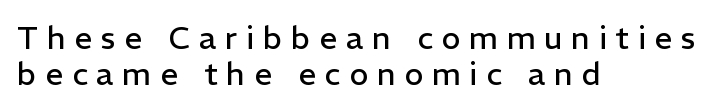
The image shows 32 px regular-weight sans-serif type, upright; set left-aligned, tight line spacing (1.12x), unusually wide letter spacing (+0.27 em), not underlined; low stroke contrast and a medium x-height.
